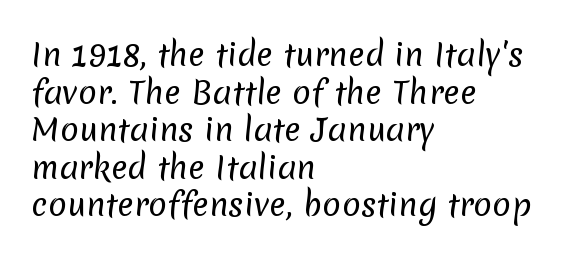
The image shows 31 px regular-weight sans-serif type; set left-aligned, line spacing 1.21x, normal letter spacing, not underlined; low stroke contrast and a medium x-height.
